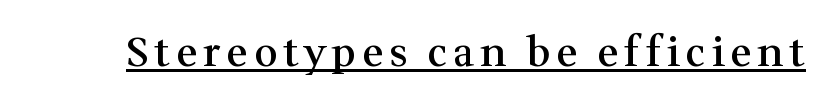
Q: Is the text bold? A: Semi-bold.
Q: Is the text italic (slanted)? A: No, it is upright.
Q: Is the typeface a serif or a sans-serif typeface? A: Serif.
Q: Is the text underlined? A: Yes.
Q: Width (condensed, normal, or wide)? A: Normal.
Q: Stroke contrast? A: Medium.
Q: x-height? A: Medium.
Q: Monospaced? A: No.
